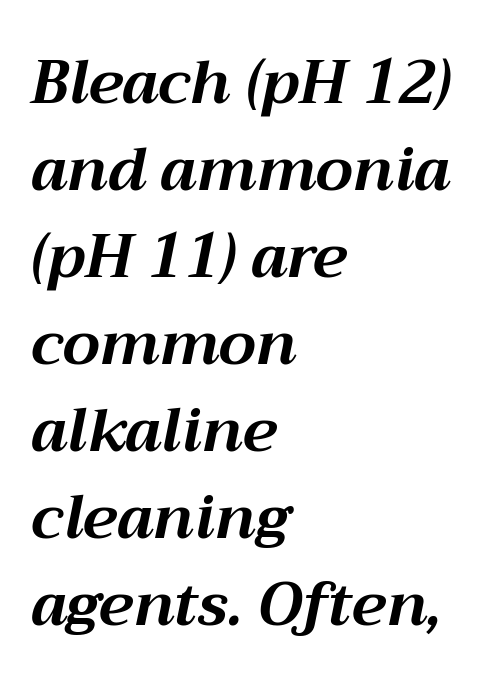
Q: Is the text bold? A: Yes.
Q: Is the text italic (slanted)? A: Yes, it leans right by about 12 degrees.
Q: Is the text underlined? A: No.
Q: How is the paragraph aligned? A: Left-aligned.
Q: Is the spacing between letters normal or unusually wide? A: Normal.
Q: Is the spacing between lines tight, normal or loose? A: Normal.
Q: Width (condensed, normal, or wide)? A: Normal.
Q: Stroke contrast? A: Medium.
Q: x-height? A: Medium.
Q: Monospaced? A: No.
